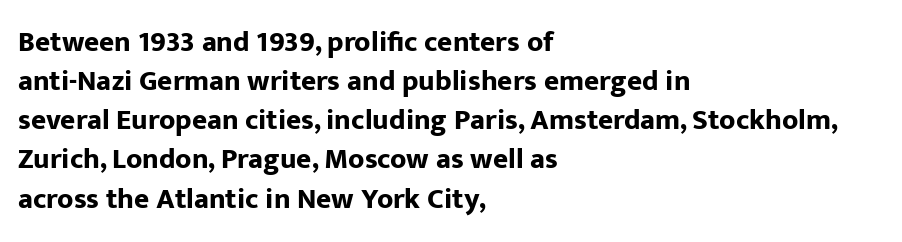
Q: Is the text bold? A: Yes.
Q: Is the text italic (slanted)? A: No, it is upright.
Q: Is the typeface a serif or a sans-serif typeface? A: Sans-serif.
Q: Is the text underlined? A: No.
Q: How is the paragraph aligned? A: Left-aligned.
Q: Is the spacing between letters normal or unusually wide? A: Normal.
Q: Is the spacing between lines tight, normal or loose? A: Normal.
Q: Width (condensed, normal, or wide)? A: Normal.
Q: Stroke contrast? A: Low.
Q: x-height? A: Medium.
Q: Monospaced? A: No.
